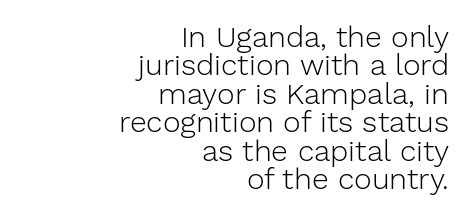
Q: Is the text bold? A: No.
Q: Is the text italic (slanted)? A: No, it is upright.
Q: Is the typeface a serif or a sans-serif typeface? A: Sans-serif.
Q: Is the text underlined? A: No.
Q: How is the paragraph aligned? A: Right-aligned.
Q: Is the spacing between letters normal or unusually wide? A: Normal.
Q: Is the spacing between lines tight, normal or loose? A: Tight.
Q: Width (condensed, normal, or wide)? A: Normal.
Q: Stroke contrast? A: Low.
Q: x-height? A: Medium.
Q: Monospaced? A: No.
